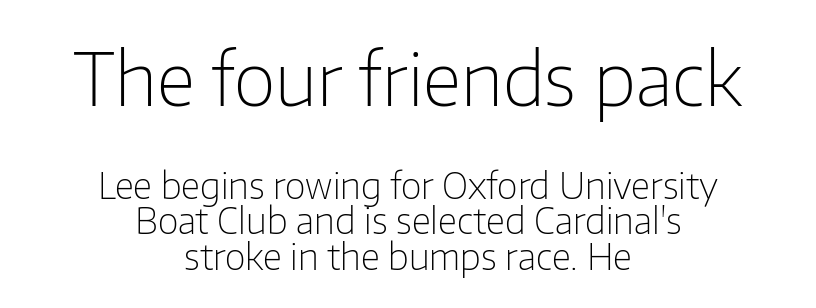
The image shows 73 px light sans-serif type, upright; set centered, tight line spacing (0.99x), normal letter spacing, not underlined; the first (top) block is 2.03x larger; low stroke contrast and a medium x-height.
